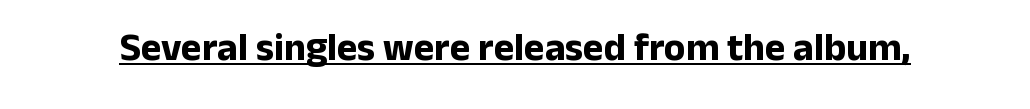
{"serif": "no", "italic": "no", "bold": "yes", "weight": "bold", "width": "normal", "stroke_contrast": "low", "x_height": "medium", "monospaced": "no", "underline": "yes", "letter_spacing": "normal", "letter_spacing_em": 0.0, "glyph_px": 39}
